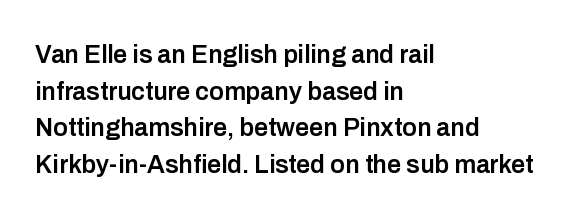
Q: Is the text bold? A: Semi-bold.
Q: Is the text italic (slanted)? A: No, it is upright.
Q: Is the text underlined? A: No.
Q: How is the paragraph aligned? A: Left-aligned.
Q: Is the spacing between letters normal or unusually wide? A: Normal.
Q: Is the spacing between lines tight, normal or loose? A: Normal.
